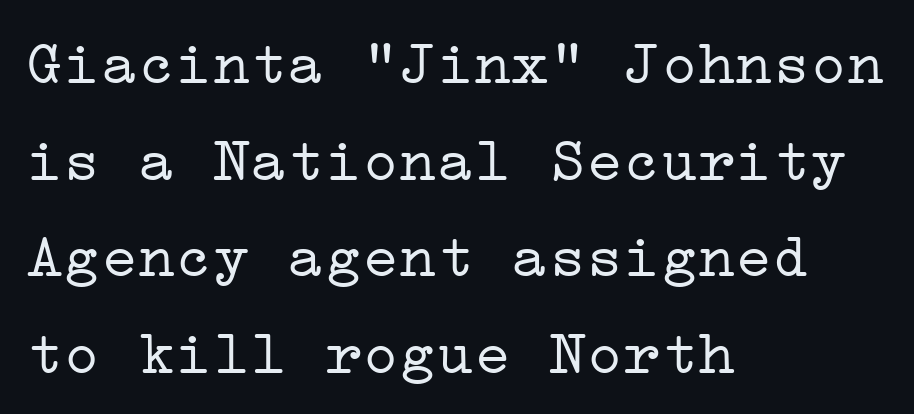
The image shows 62 px light, wide serif type, upright; set left-aligned, normal line spacing (1.56x), normal letter spacing, not underlined; low stroke contrast and a medium x-height.
